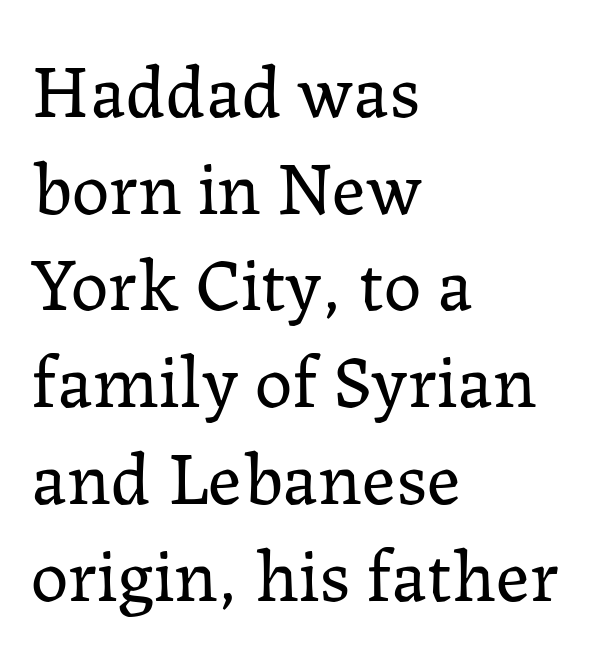
{"serif": "yes", "italic": "no", "bold": "no", "weight": "regular", "width": "normal", "stroke_contrast": "low", "x_height": "medium", "monospaced": "no", "underline": "no", "align": "left", "line_spacing": "normal", "line_spacing_ratio": 1.29, "letter_spacing": "normal", "letter_spacing_em": 0.0, "glyph_px": 75}
